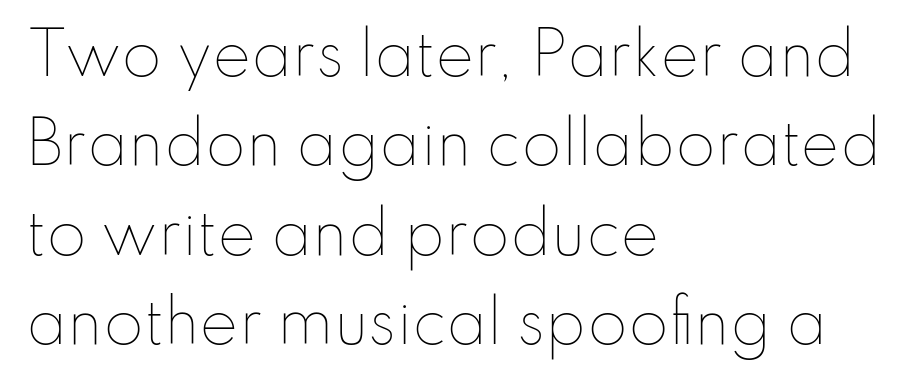
Q: Is the text bold? A: No.
Q: Is the text italic (slanted)? A: No, it is upright.
Q: Is the text underlined? A: No.
Q: How is the paragraph aligned? A: Left-aligned.
Q: Is the spacing between letters normal or unusually wide? A: Normal.
Q: Is the spacing between lines tight, normal or loose? A: Normal.
Q: Width (condensed, normal, or wide)? A: Normal.
Q: Stroke contrast? A: Low.
Q: x-height? A: Small.
Q: Monospaced? A: No.
